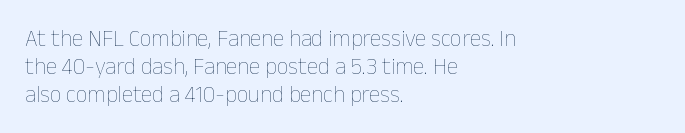
The image shows 23 px text type, upright; set left-aligned, line spacing 1.22x, normal letter spacing, not underlined.
